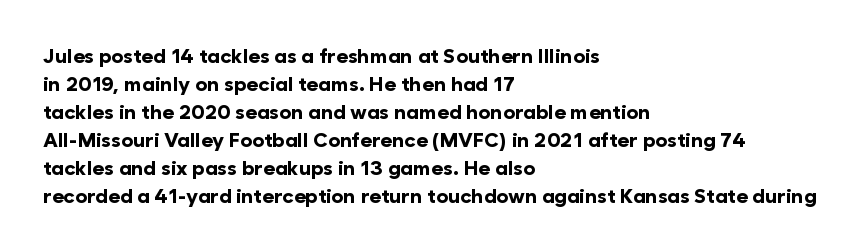
The image shows 20 px bold type, upright; set left-aligned, normal line spacing (1.4x), normal letter spacing, not underlined.
